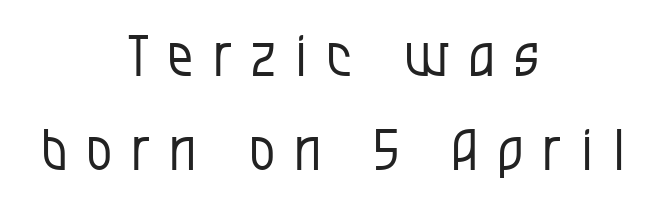
Q: Is the text bold? A: No.
Q: Is the text italic (slanted)? A: No, it is upright.
Q: Is the typeface a serif or a sans-serif typeface? A: Sans-serif.
Q: Is the text underlined? A: No.
Q: How is the paragraph aligned? A: Centered.
Q: Is the spacing between letters normal or unusually wide? A: Unusually wide.
Q: Is the spacing between lines tight, normal or loose? A: Normal.
Q: Width (condensed, normal, or wide)? A: Condensed.
Q: Stroke contrast? A: Low.
Q: x-height? A: Large.
Q: Monospaced? A: No.
